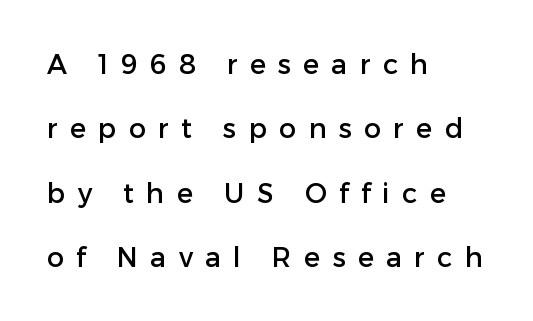
Q: Is the text italic (slanted)? A: No, it is upright.
Q: Is the text underlined? A: No.
Q: How is the paragraph aligned? A: Left-aligned.
Q: Is the spacing between letters normal or unusually wide? A: Unusually wide.
Q: Is the spacing between lines tight, normal or loose? A: Loose.
